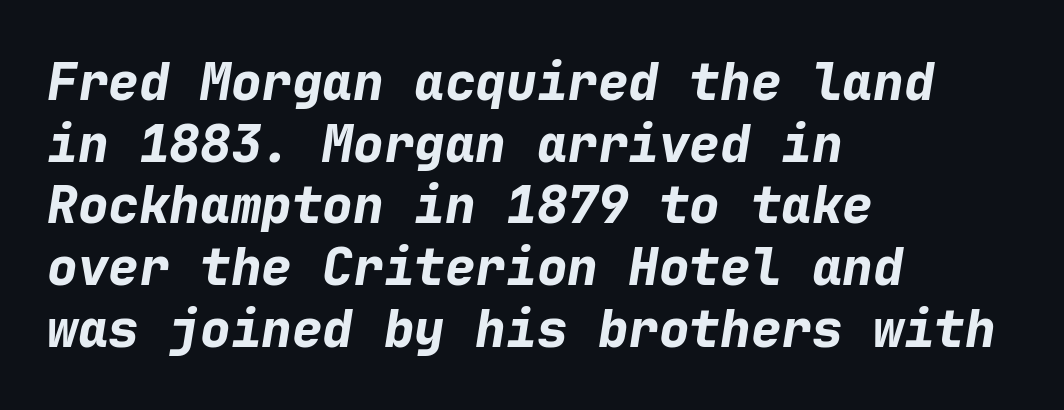
Q: Is the text bold? A: Yes.
Q: Is the text italic (slanted)? A: Yes, it leans right by about 9 degrees.
Q: Is the text underlined? A: No.
Q: How is the paragraph aligned? A: Left-aligned.
Q: Is the spacing between letters normal or unusually wide? A: Normal.
Q: Width (condensed, normal, or wide)? A: Normal.
Q: Stroke contrast? A: Low.
Q: x-height? A: Medium.
Q: Monospaced? A: Yes.
